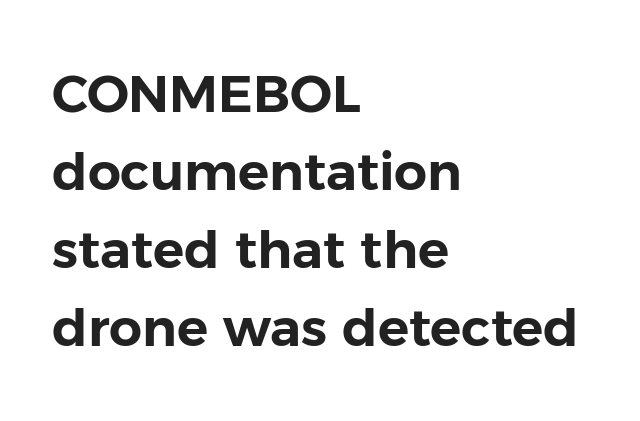
Q: Is the text italic (slanted)? A: No, it is upright.
Q: Is the typeface a serif or a sans-serif typeface? A: Sans-serif.
Q: Is the text underlined? A: No.
Q: How is the paragraph aligned? A: Left-aligned.
Q: Is the spacing between letters normal or unusually wide? A: Normal.
Q: Is the spacing between lines tight, normal or loose? A: Normal.
Q: Width (condensed, normal, or wide)? A: Normal.
Q: Stroke contrast? A: Low.
Q: x-height? A: Medium.
Q: Monospaced? A: No.
